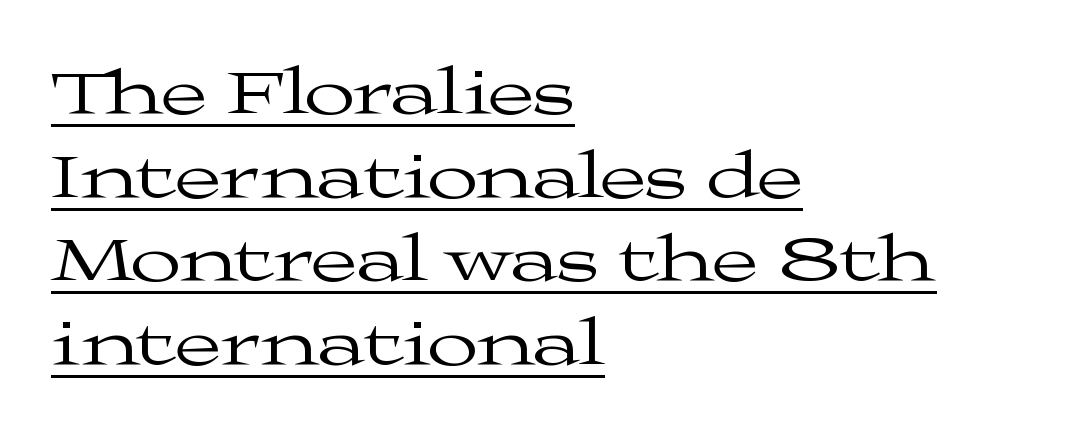
{"serif": "yes", "italic": "no", "bold": "no", "weight": "regular", "width": "wide", "stroke_contrast": "medium", "x_height": "medium", "monospaced": "no", "underline": "yes", "align": "left", "line_spacing": "normal", "line_spacing_ratio": 1.25, "letter_spacing": "normal", "letter_spacing_em": 0.0, "glyph_px": 67}
